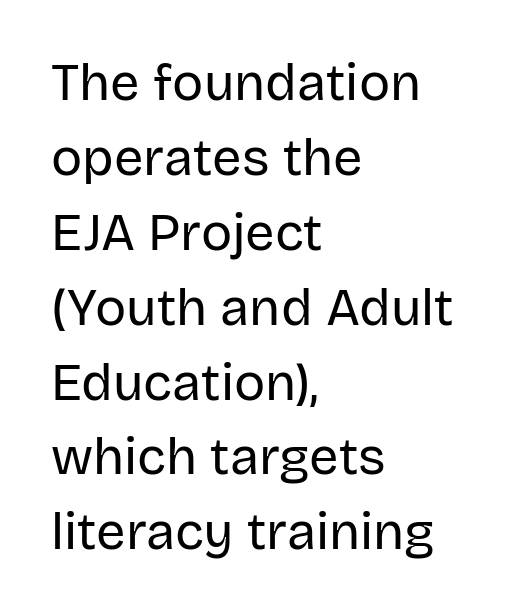
{"serif": "no", "italic": "no", "bold": "no", "weight": "regular", "width": "normal", "stroke_contrast": "low", "x_height": "large", "monospaced": "no", "underline": "no", "align": "left", "line_spacing": "normal", "line_spacing_ratio": 1.44, "letter_spacing": "normal", "letter_spacing_em": 0.0, "glyph_px": 52}
